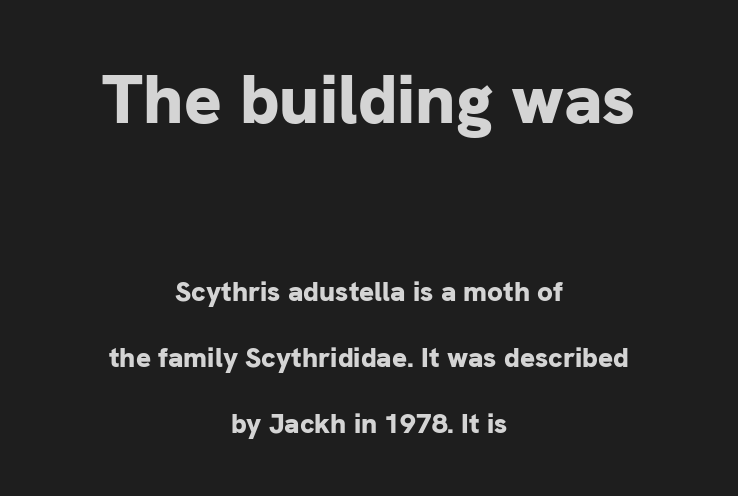
{"serif": "no", "italic": "no", "bold": "yes", "weight": "bold", "width": "normal", "stroke_contrast": "low", "x_height": "medium", "monospaced": "no", "underline": "no", "align": "center", "line_spacing": "loose", "line_spacing_ratio": 2.35, "letter_spacing": "normal", "letter_spacing_em": 0.0, "larger_block": "first", "size_ratio": 2.5, "glyph_px": 70}
